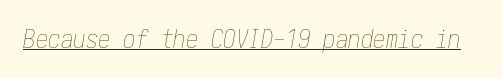
The type is set solid horizontally, with unmodified tracking. The whole block is typeset with a tilt. This rendering features underlined lettering. On a weight scale, this lands at 450 or below.
